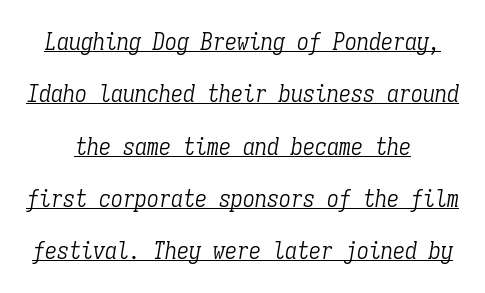
The image shows 24 px text type, italic (leaning right); set centered, loose line spacing (2.18x), normal letter spacing, underlined.
